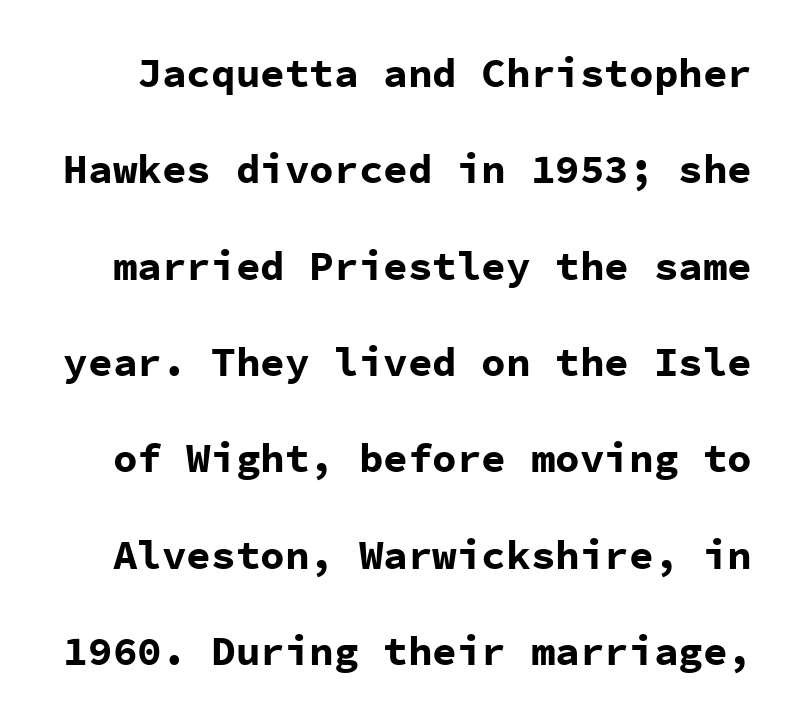
The image shows 41 px bold sans-serif type, upright, monospaced; set loose line spacing (2.35x), normal letter spacing, not underlined; low stroke contrast and a medium x-height.
